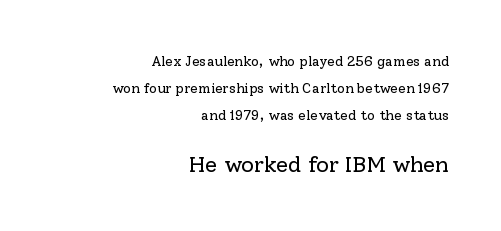
Q: Is the text bold? A: No.
Q: Is the text italic (slanted)? A: No, it is upright.
Q: Is the text underlined? A: No.
Q: How is the paragraph aligned? A: Right-aligned.
Q: Is the spacing between letters normal or unusually wide? A: Normal.
Q: Is the spacing between lines tight, normal or loose? A: Loose.
Q: Which block of text is set in a larger size, the first (top) or the second (bottom)? A: The second (bottom) one.
